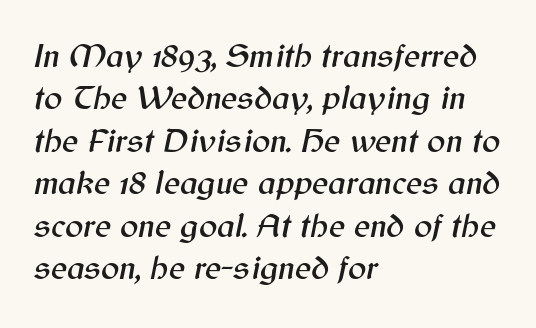
{"italic": "yes", "lean": "right", "slant_degrees": 12, "width": "normal", "stroke_contrast": "medium", "x_height": "medium", "monospaced": "no", "underline": "no", "align": "left", "line_spacing": "normal", "line_spacing_ratio": 1.25, "letter_spacing": "normal", "letter_spacing_em": 0.0, "glyph_px": 34}
